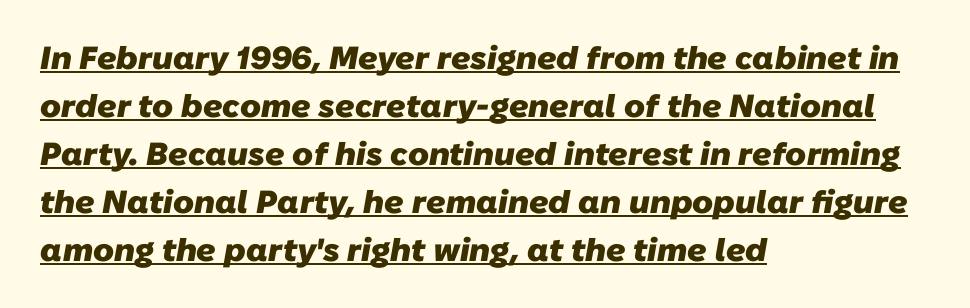
{"serif": "no", "bold": "yes", "weight": "heavy", "width": "normal", "stroke_contrast": "low", "x_height": "medium", "monospaced": "no", "underline": "yes", "align": "left", "line_spacing": "normal", "line_spacing_ratio": 1.5, "letter_spacing": "normal", "letter_spacing_em": 0.0, "glyph_px": 32}
